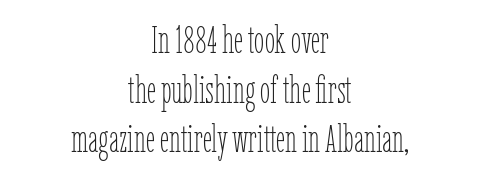
{"italic": "no", "bold": "no", "weight": "thin", "width": "condensed", "stroke_contrast": "low", "x_height": "medium", "monospaced": "no", "underline": "no", "align": "center", "line_spacing": "normal", "line_spacing_ratio": 1.34, "letter_spacing": "normal", "letter_spacing_em": 0.0, "glyph_px": 37}
